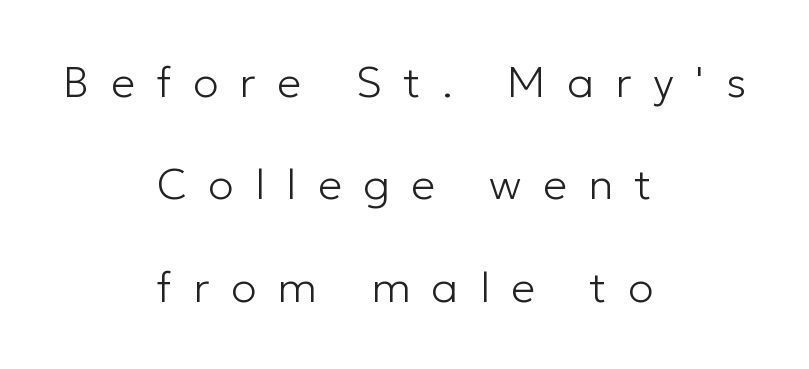
{"serif": "no", "italic": "no", "bold": "no", "weight": "light", "width": "normal", "stroke_contrast": "low", "x_height": "medium", "monospaced": "no", "underline": "no", "align": "center", "line_spacing": "loose", "line_spacing_ratio": 2.38, "letter_spacing": "wide", "letter_spacing_em": 0.5, "glyph_px": 43}
